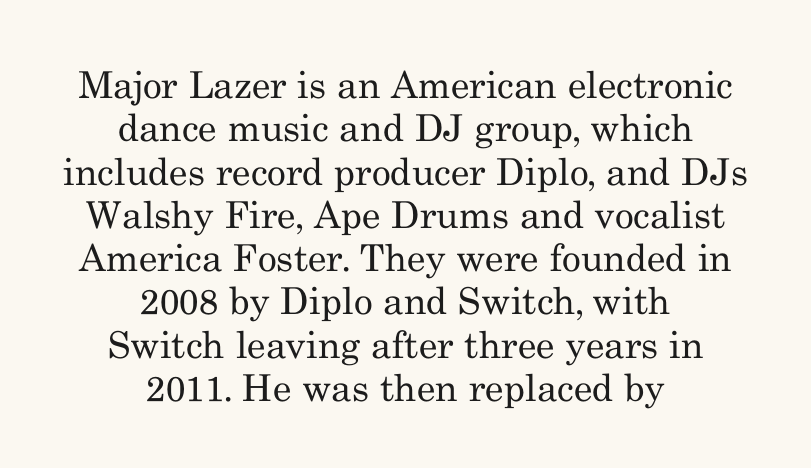
{"serif": "yes", "italic": "no", "bold": "no", "weight": "regular", "width": "normal", "stroke_contrast": "medium", "x_height": "small", "monospaced": "no", "underline": "no", "align": "center", "line_spacing_ratio": 1.17, "letter_spacing": "normal", "letter_spacing_em": 0.0, "glyph_px": 37}
